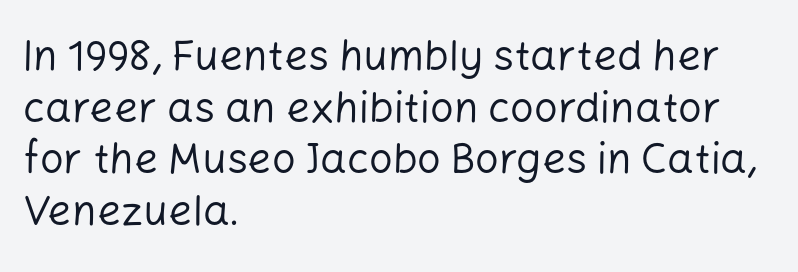
The image shows 42 px regular-weight sans-serif type, upright; set left-aligned, line spacing 1.23x, normal letter spacing, not underlined; low stroke contrast and a medium x-height.
